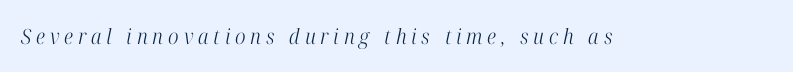
The image shows 21 px text type, italic (leaning right); set unusually wide letter spacing (+0.23 em), not underlined.
